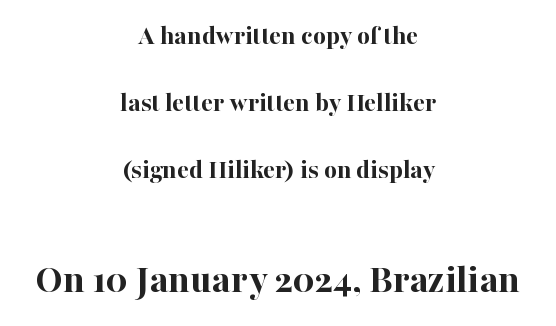
The letters sit at their default tracking, neither squeezed nor spread. Neither beginnings nor endings align; midpoints do. The letters stand straight up with perfectly vertical stems. Spacing verdict: proportional, widths tailored to each character. Honestly, the rows look like they've been pulled way apart. The strip under each line holds only bare page.
